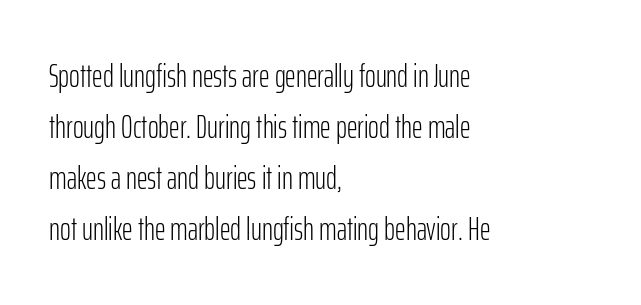
Q: Is the text bold? A: No.
Q: Is the text italic (slanted)? A: No, it is upright.
Q: Is the typeface a serif or a sans-serif typeface? A: Sans-serif.
Q: Is the text underlined? A: No.
Q: How is the paragraph aligned? A: Left-aligned.
Q: Is the spacing between letters normal or unusually wide? A: Normal.
Q: Is the spacing between lines tight, normal or loose? A: Normal.
Q: Width (condensed, normal, or wide)? A: Condensed.
Q: Stroke contrast? A: Low.
Q: x-height? A: Medium.
Q: Monospaced? A: No.
